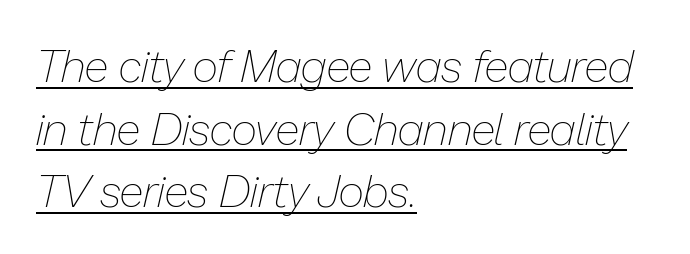
{"italic": "yes", "lean": "right", "slant_degrees": 13, "bold": "no", "weight": "thin", "width": "normal", "stroke_contrast": "low", "x_height": "medium", "monospaced": "no", "underline": "yes", "align": "left", "line_spacing": "normal", "line_spacing_ratio": 1.39, "letter_spacing": "normal", "letter_spacing_em": 0.0, "glyph_px": 45}
